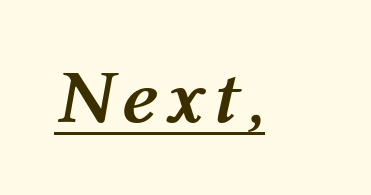
Decoration check: the copy is underlined. Set as a true bold cut, around the 700 mark. The lettering tilts uniformly, giving the passage an italic look. Note the varied advance widths — an 'i' is clearly narrower than an 'm'.
